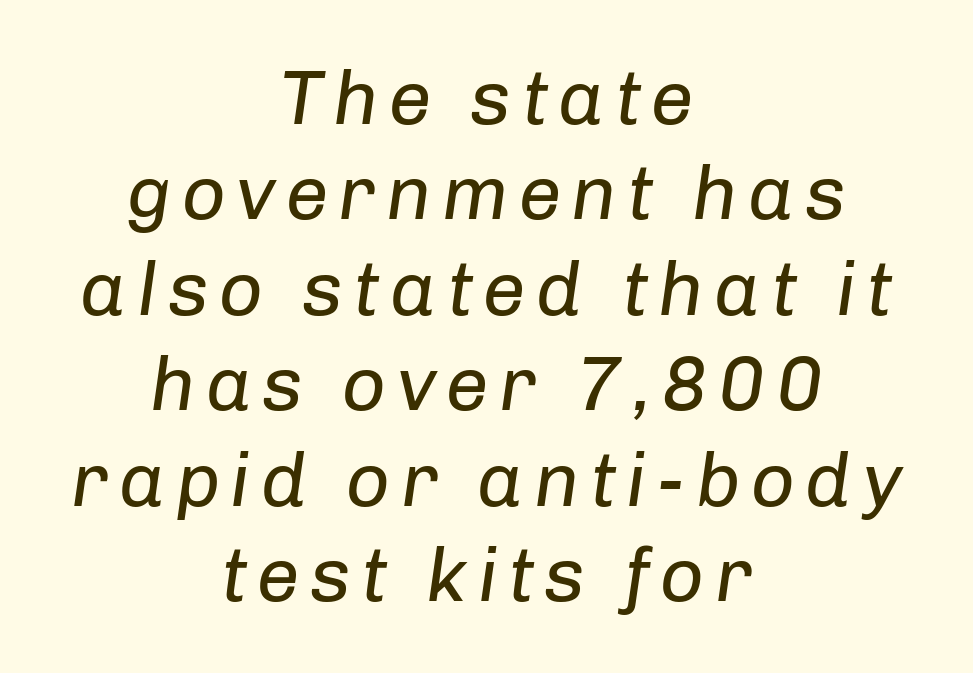
{"italic": "yes", "lean": "right", "slant_degrees": 8, "bold": "no", "weight": "regular", "width": "normal", "stroke_contrast": "low", "x_height": "medium", "monospaced": "no", "underline": "no", "align": "center", "line_spacing_ratio": 1.24, "glyph_px": 77}
